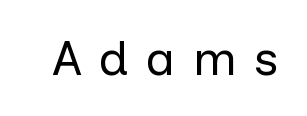
The image shows 49 px regular-weight sans-serif type, upright; set unusually wide letter spacing (+0.34 em), not underlined; low stroke contrast and a medium x-height.
